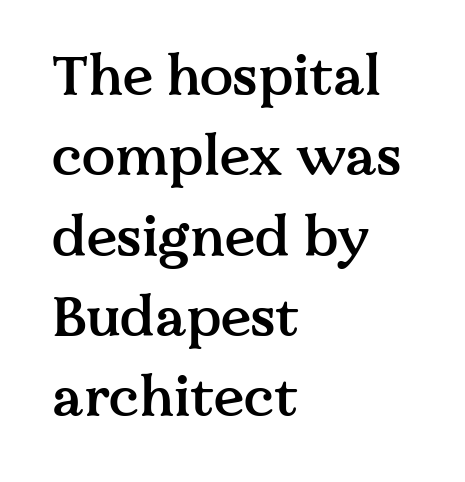
{"serif": "yes", "italic": "no", "bold": "semi", "weight": "semibold", "width": "normal", "stroke_contrast": "medium", "x_height": "medium", "monospaced": "no", "underline": "no", "align": "left", "line_spacing": "normal", "line_spacing_ratio": 1.46, "letter_spacing": "normal", "letter_spacing_em": 0.0, "glyph_px": 55}
